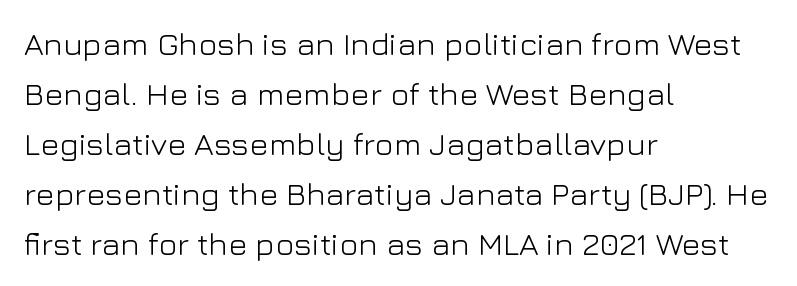
The image shows 32 px light sans-serif type, upright; set left-aligned, normal line spacing (1.56x), normal letter spacing, not underlined; low stroke contrast and a medium x-height.
